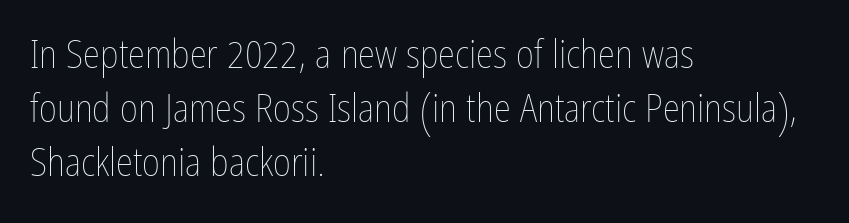
Caption: standard tracking, unaltered. These lines are set flush left with a ragged right edge. Is this a fixed-width face? No — the glyphs have proportional, varying widths. Every character sits straight up, as roman type does. Caption: face not bold, strokes unweighted. Nobody drew a line under any word here.
